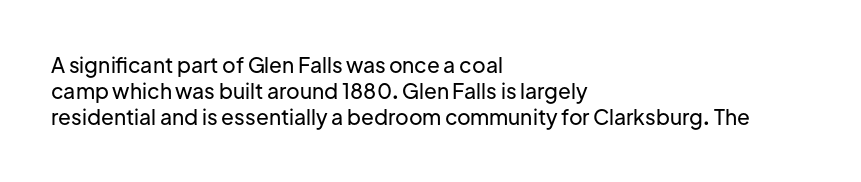
{"italic": "no", "underline": "no", "align": "left", "line_spacing_ratio": 1.24, "letter_spacing": "normal", "letter_spacing_em": 0.0, "glyph_px": 21}
